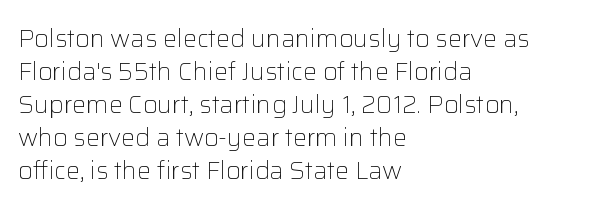
Q: Is the text bold? A: No.
Q: Is the text italic (slanted)? A: No, it is upright.
Q: Is the text underlined? A: No.
Q: How is the paragraph aligned? A: Left-aligned.
Q: Is the spacing between letters normal or unusually wide? A: Normal.
Q: Is the spacing between lines tight, normal or loose? A: Normal.
